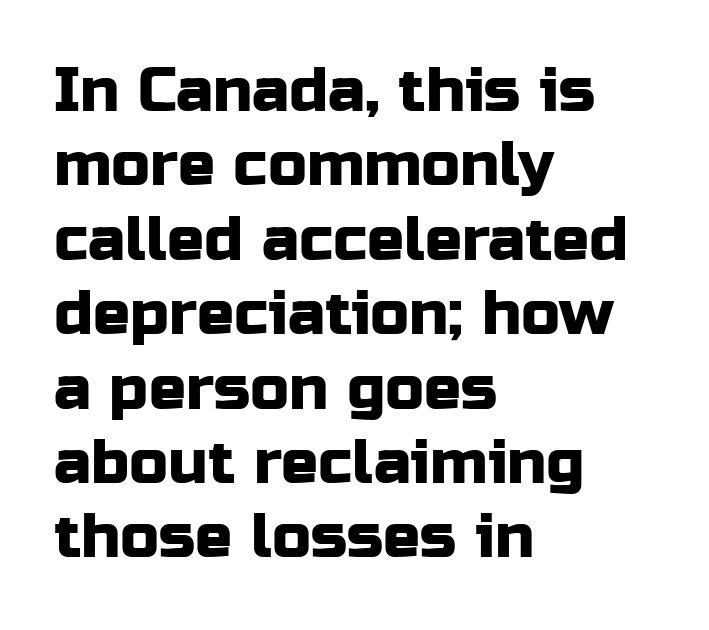
The image shows 62 px sans-serif type, upright; set left-aligned, line spacing 1.2x, normal letter spacing, not underlined; low stroke contrast and a medium x-height.
